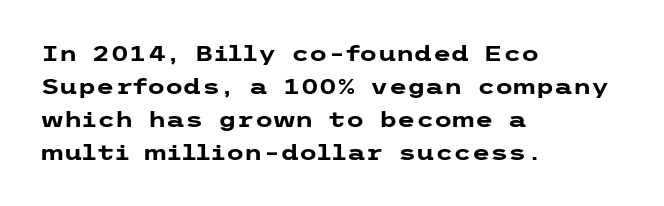
The image shows 21 px bold type, upright; set left-aligned, normal line spacing (1.57x), normal letter spacing, not underlined.
